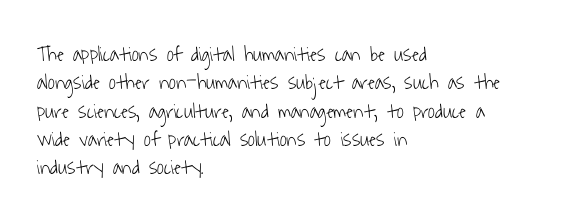
The specimen omits any rule beneath the text block's lines. The setting favours the left margin, as ordinary paragraphs usually do. How are the letters spaced? Ordinarily, with no added tracking. The passage shown stacks its lines at a standard gap.
